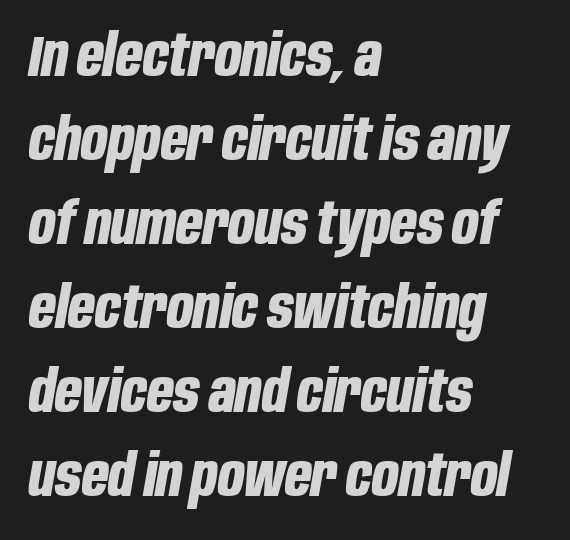
The image shows 58 px bold, condensed type, italic (leaning right); set left-aligned, normal line spacing (1.45x), normal letter spacing, not underlined; low stroke contrast and a large x-height.
